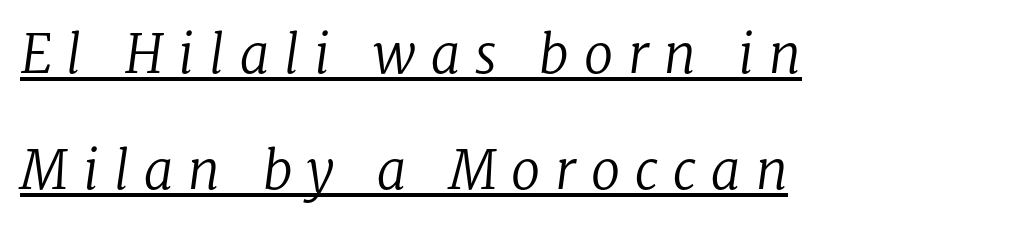
The image shows 53 px regular-weight serif type, italic (leaning right); set left-aligned, loose line spacing (2.19x), unusually wide letter spacing (+0.28 em), underlined; low stroke contrast and a medium x-height.
